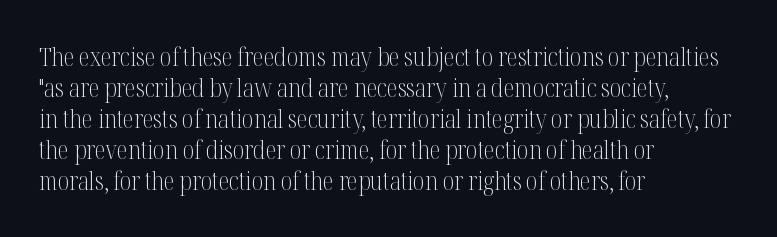
A light-to-regular cut is what we see here. Clear beneath every line of the passage. Vertical strokes here are truly vertical. The passage shown has conventional tracking throughout. Leftover space on each line is placed entirely after the last word.
